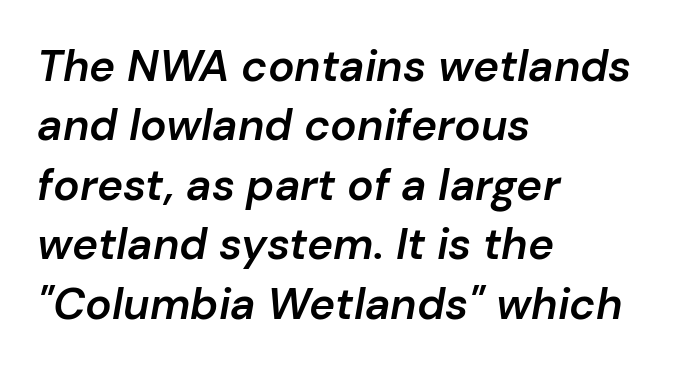
Tracking value appears to be zero — textbook default spacing. Baseline-to-baseline distance is the conventional proportion of letter height. Style check: oblique. Each glyph is drawn with semibold strokes, heavier than normal yet not fully bold.
